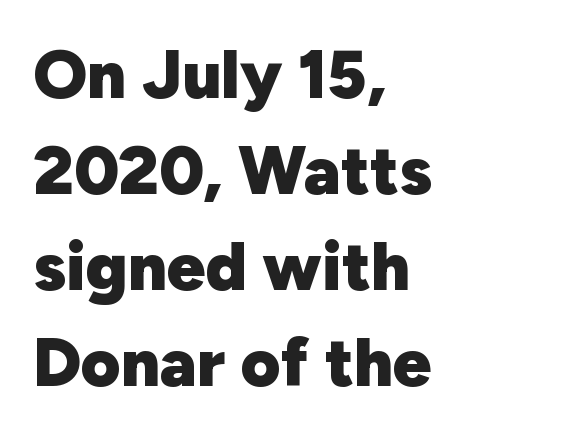
The image shows 68 px heavy sans-serif type, upright; set left-aligned, normal line spacing (1.41x), normal letter spacing, not underlined; low stroke contrast and a medium x-height.
